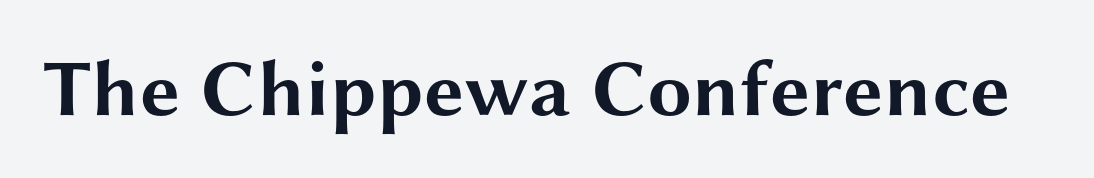
{"serif": "no", "italic": "no", "bold": "yes", "weight": "bold", "width": "wide", "stroke_contrast": "medium", "x_height": "medium", "monospaced": "no", "underline": "no", "letter_spacing": "normal", "letter_spacing_em": 0.0, "glyph_px": 80}
